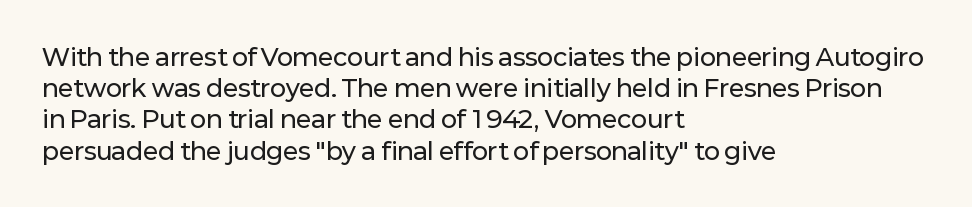
{"italic": "no", "underline": "no", "align": "left", "line_spacing": "normal", "line_spacing_ratio": 1.3, "letter_spacing": "normal", "letter_spacing_em": 0.0, "glyph_px": 24}
